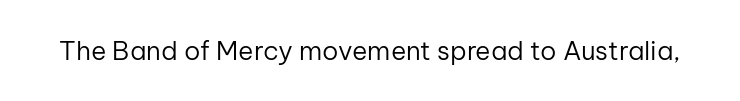
{"italic": "no", "bold": "no", "underline": "no", "letter_spacing": "normal", "letter_spacing_em": 0.0, "glyph_px": 26}
